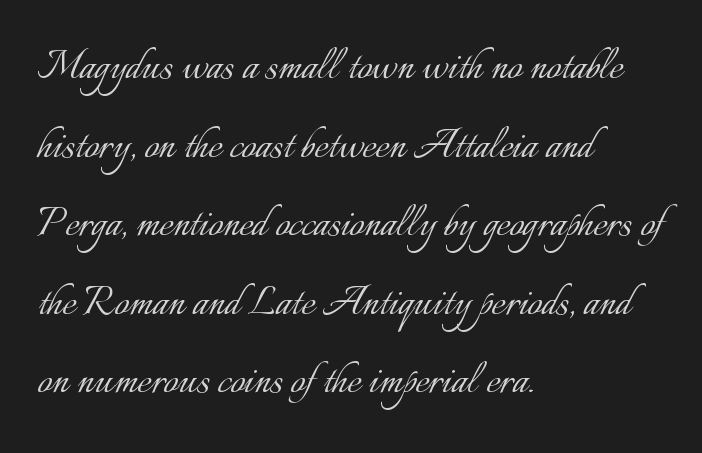
{"bold": "no", "weight": "light", "width": "normal", "stroke_contrast": "low", "x_height": "small", "monospaced": "no", "underline": "no", "align": "left", "line_spacing": "normal", "line_spacing_ratio": 1.54, "letter_spacing": "normal", "letter_spacing_em": 0.0, "glyph_px": 51}
